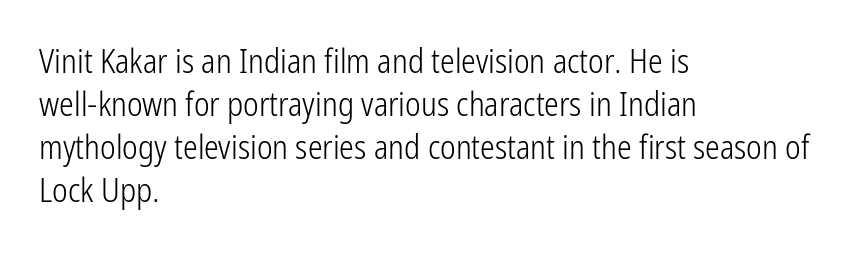
Proportional: the letters do not fall into vertical columns. Designer's note — italics off, roman on. This sample is left-justified, so line endings fall wherever the words run out. Beneath every word, the page is bare.
